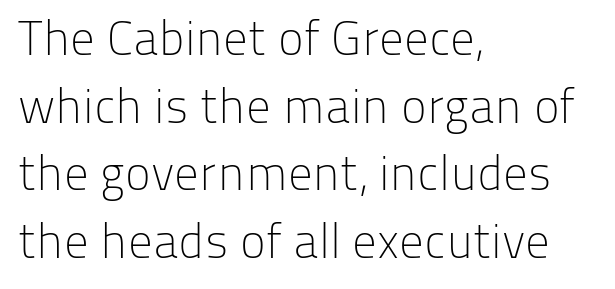
The image shows 49 px light sans-serif type, upright; set left-aligned, normal line spacing (1.38x), normal letter spacing, not underlined; low stroke contrast and a medium x-height.
